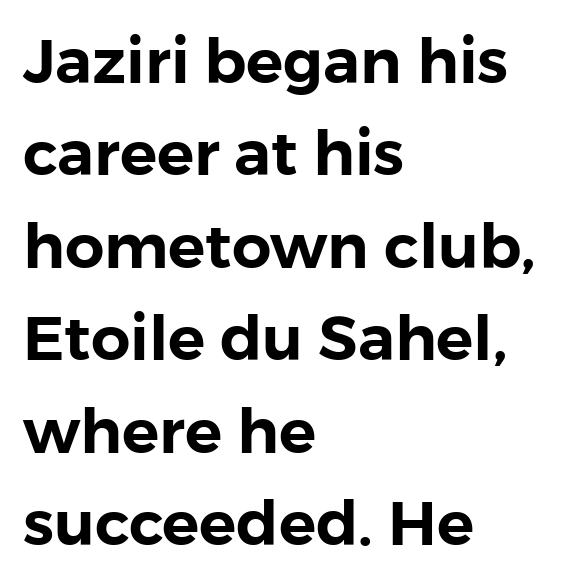
The image shows 62 px sans-serif type, upright; set left-aligned, normal line spacing (1.49x), normal letter spacing, not underlined; low stroke contrast and a medium x-height.
